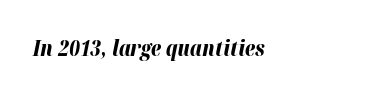
{"italic": "yes", "lean": "right", "slant_degrees": 12, "bold": "yes", "underline": "no", "align": "left", "letter_spacing": "normal", "letter_spacing_em": 0.0, "glyph_px": 21}
